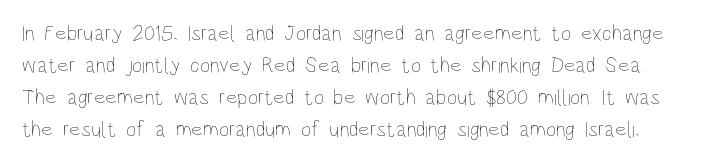
Q: Is the text bold? A: No.
Q: Is the text italic (slanted)? A: No, it is upright.
Q: Is the text underlined? A: No.
Q: Is the spacing between letters normal or unusually wide? A: Normal.
Q: Is the spacing between lines tight, normal or loose? A: Normal.
